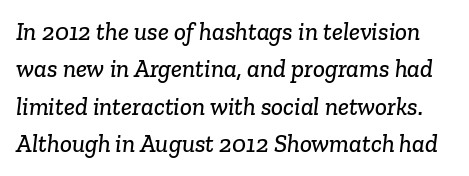
{"underline": "no", "line_spacing": "normal", "line_spacing_ratio": 1.5, "letter_spacing": "normal", "letter_spacing_em": 0.0, "glyph_px": 25}
